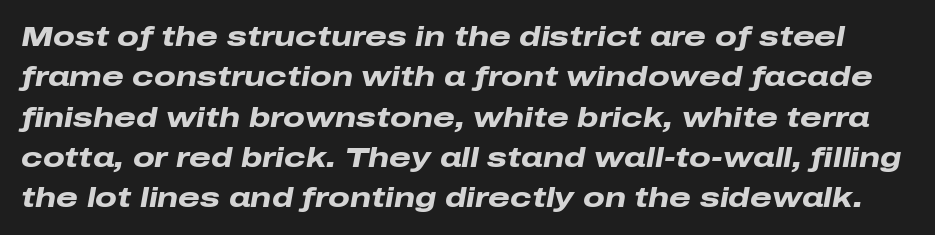
{"italic": "yes", "lean": "right", "slant_degrees": 10, "bold": "yes", "weight": "heavy", "width": "wide", "stroke_contrast": "low", "x_height": "medium", "monospaced": "no", "underline": "no", "line_spacing": "normal", "line_spacing_ratio": 1.44, "letter_spacing": "normal", "letter_spacing_em": 0.0, "glyph_px": 28}
